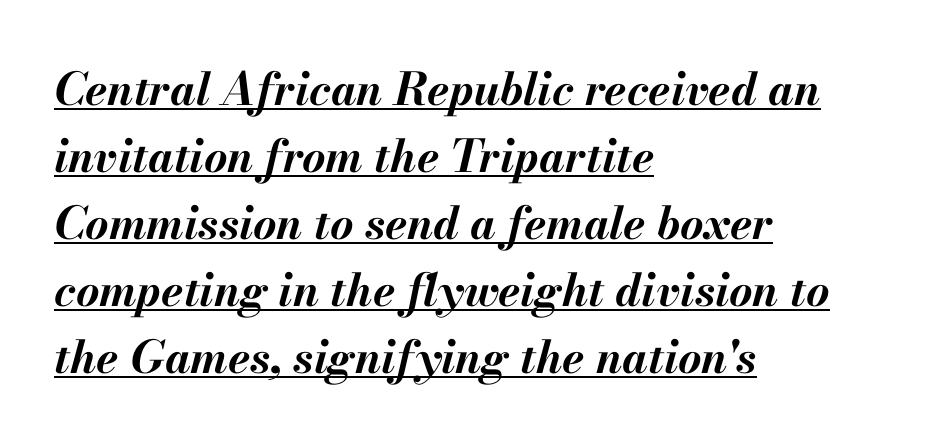
{"italic": "yes", "lean": "right", "slant_degrees": 13, "bold": "yes", "weight": "bold", "width": "normal", "stroke_contrast": "medium", "x_height": "small", "monospaced": "no", "underline": "yes", "align": "left", "line_spacing": "normal", "line_spacing_ratio": 1.49, "letter_spacing": "normal", "letter_spacing_em": 0.0, "glyph_px": 45}
